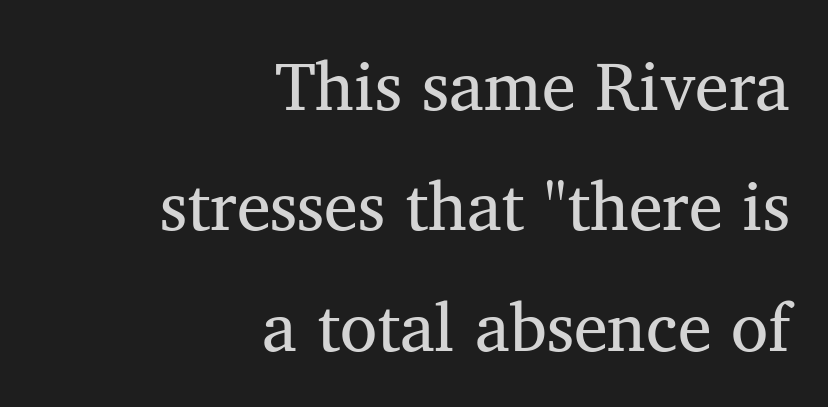
The image shows 68 px regular-weight serif type; set right-aligned, line spacing 1.77x, normal letter spacing, not underlined; medium stroke contrast and a medium x-height.
